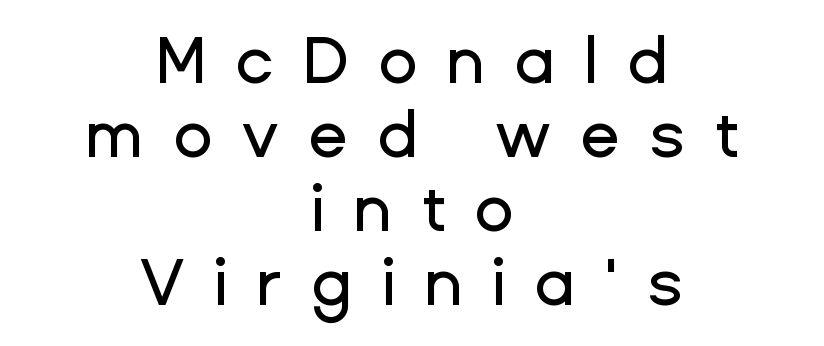
The image shows 65 px sans-serif type, upright; set centered, tight line spacing (1.14x), unusually wide letter spacing (+0.44 em), not underlined; low stroke contrast and a medium x-height.
